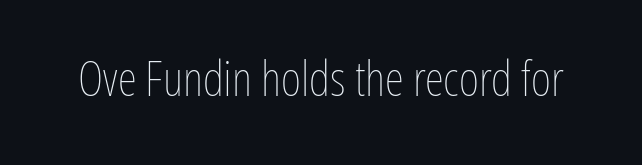
{"italic": "no", "bold": "no", "weight": "thin", "width": "condensed", "stroke_contrast": "low", "x_height": "medium", "monospaced": "no", "underline": "no", "letter_spacing": "normal", "letter_spacing_em": 0.0, "glyph_px": 49}
